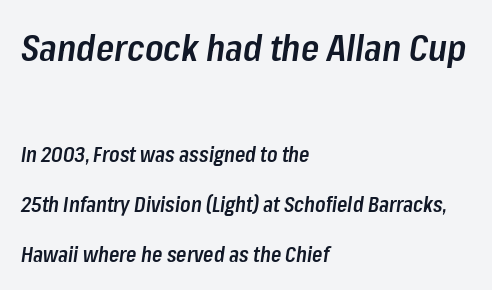
What's the leading like? Stretched, with rows far apart. Each row of text sits above clean, open space. The block sitting higher on the canvas is the one with enlarged characters. Style check: oblique.
